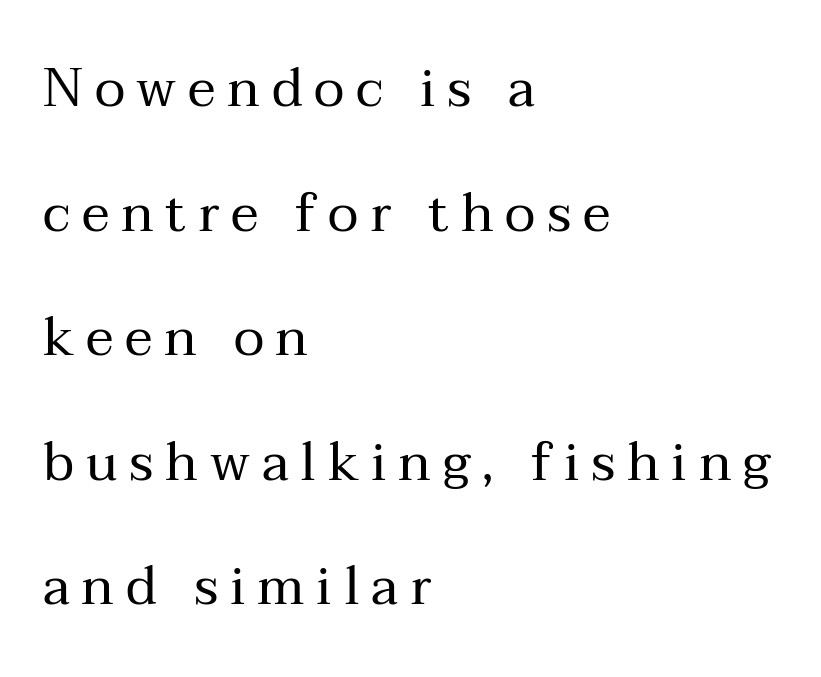
Weight class: somewhere from thin through regular. Visually the block forms a straight wall on the left and a jagged coastline on the right. You could only call the tracking loose — the letters float apart. A clean baseline with only descenders dipping below it. The type family on display is of the serif kind.
